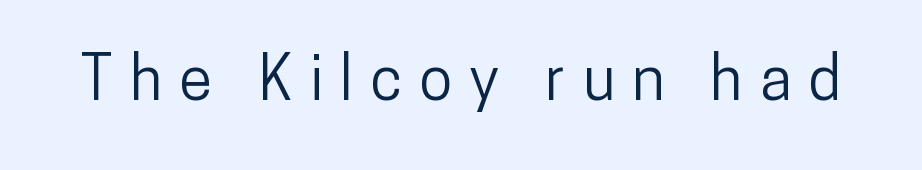
The zone under the glyphs is completely vacant. Character widths vary here, with narrow letters taking less room than wide ones. Ascenders rise straight up at ninety degrees. The face used here is a sans, in the tradition of grotesques and geometrics. You could only call the tracking loose — the letters float apart.
